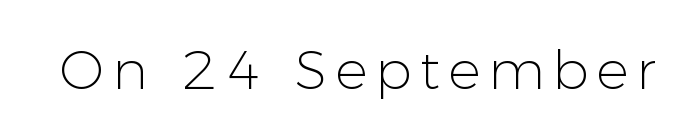
The image shows 54 px light sans-serif type, upright; set not underlined; low stroke contrast and a medium x-height.
